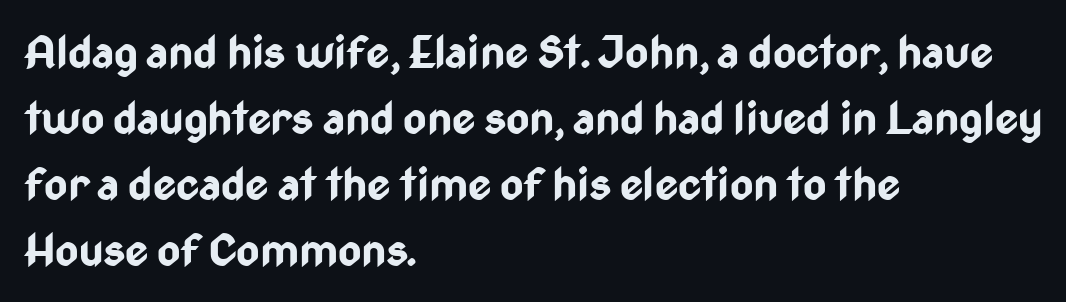
{"serif": "no", "italic": "no", "bold": "yes", "weight": "bold", "width": "condensed", "stroke_contrast": "low", "x_height": "medium", "monospaced": "no", "underline": "no", "align": "left", "line_spacing": "normal", "line_spacing_ratio": 1.47, "letter_spacing": "normal", "letter_spacing_em": 0.0, "glyph_px": 45}
